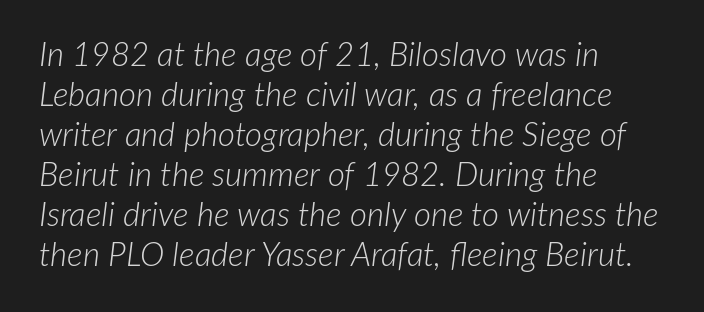
Observe the lean: these are italic letterforms. Just letters on the line, the space beneath them empty. This rendering uses left alignment, leaving the right contour irregular. Is this a fixed-width face? No — the glyphs have proportional, varying widths. The weight would be labelled regular, book, light, or lighter still.
